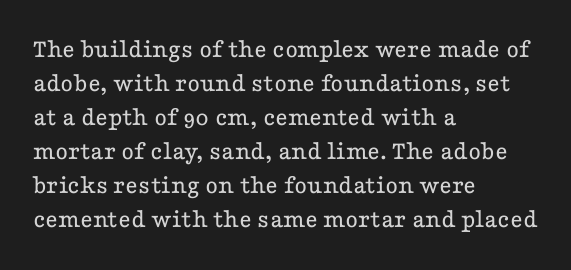
The image shows 27 px text type, upright; set left-aligned, normal line spacing (1.26x), normal letter spacing, not underlined.
